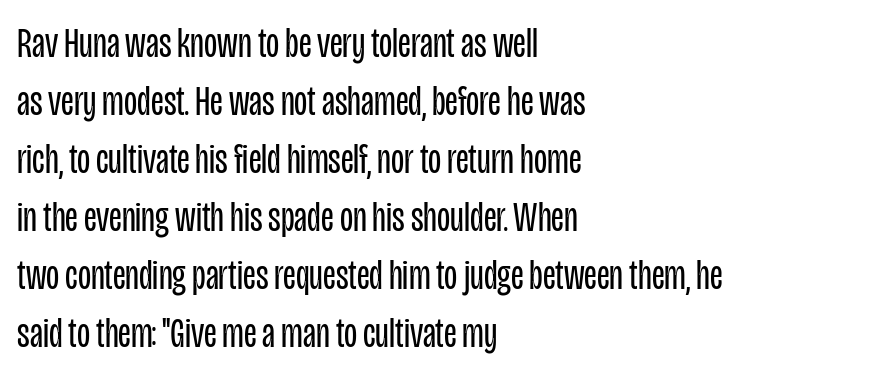
{"serif": "no", "italic": "no", "bold": "no", "weight": "regular", "width": "condensed", "stroke_contrast": "low", "x_height": "large", "monospaced": "no", "underline": "no", "align": "left", "line_spacing": "normal", "line_spacing_ratio": 1.35, "letter_spacing": "normal", "letter_spacing_em": 0.0, "glyph_px": 43}
